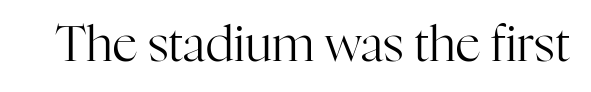
Just letters on the line, the space beneath them empty. Letters have the restrained weight of plain body copy at most. This is serif lettering, the kind often seen in printed books. Note the varied advance widths — an 'i' is clearly narrower than an 'm'. The letters stand upright; this is a roman face. The letterforms sit shoulder to shoulder at normal distance.
